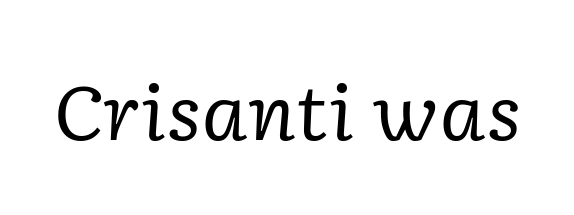
{"serif": "yes", "italic": "yes", "lean": "right", "slant_degrees": 2, "bold": "no", "weight": "regular", "width": "normal", "stroke_contrast": "low", "x_height": "medium", "monospaced": "no", "underline": "no", "letter_spacing": "normal", "letter_spacing_em": 0.0, "glyph_px": 74}
